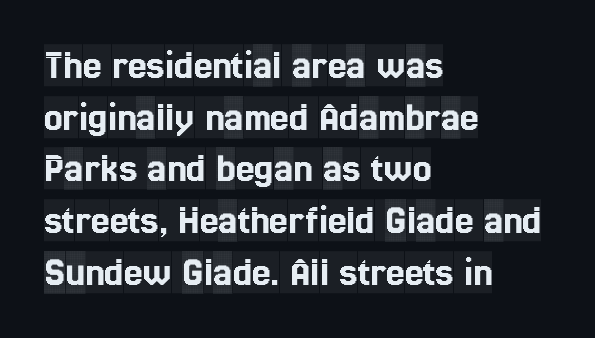
The typesetter chose a ragged-right arrangement here. Classification — serif. The font's upright variant was chosen for this text. You could call the tracking neutral — neither tight nor loose. These lines are rendered in a variable-pitch font. Honestly, there is no underline to notice here at all.
